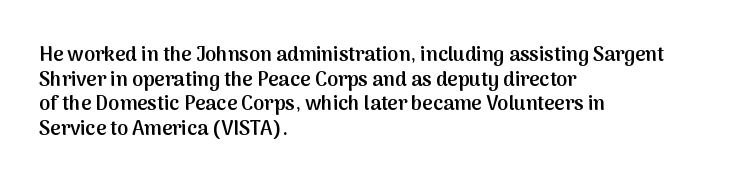
Characters follow at the spacing the type designer built in. The specimen reads as upright at a glance. The specimen omits any rule beneath the text block's lines. Short and long lines alike share a common starting point at left. Notice the strokes are somewhat thickened but not fully heavy: this is a semibold.
